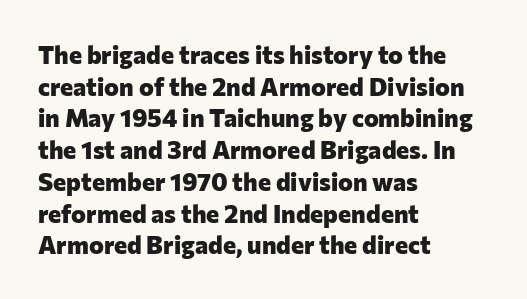
Q: Is the text bold? A: Yes.
Q: Is the text italic (slanted)? A: No, it is upright.
Q: Is the text underlined? A: No.
Q: How is the paragraph aligned? A: Left-aligned.
Q: Is the spacing between letters normal or unusually wide? A: Normal.
Q: Is the spacing between lines tight, normal or loose? A: Normal.
